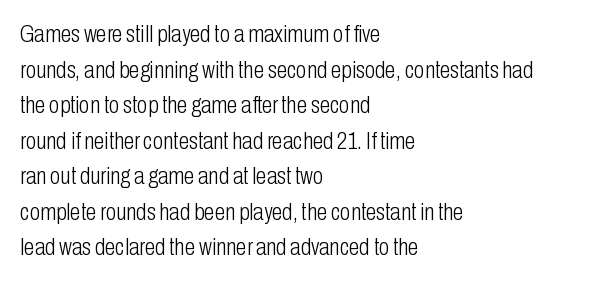
No italicization has been applied; the sample stays upright. Each line starts at the same left margin while the right side varies. Weight: regular or lighter. Compared with typical paragraphs, the rows here are spaced about the same. No extra tracking has been applied to these lines. Any mark beneath the type? The region is blank.
